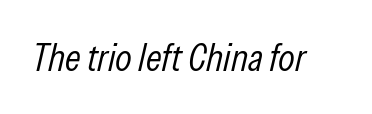
{"italic": "yes", "lean": "right", "slant_degrees": 13, "bold": "no", "weight": "light", "width": "condensed", "stroke_contrast": "low", "x_height": "medium", "monospaced": "no", "underline": "no", "letter_spacing": "normal", "letter_spacing_em": 0.0, "glyph_px": 39}
